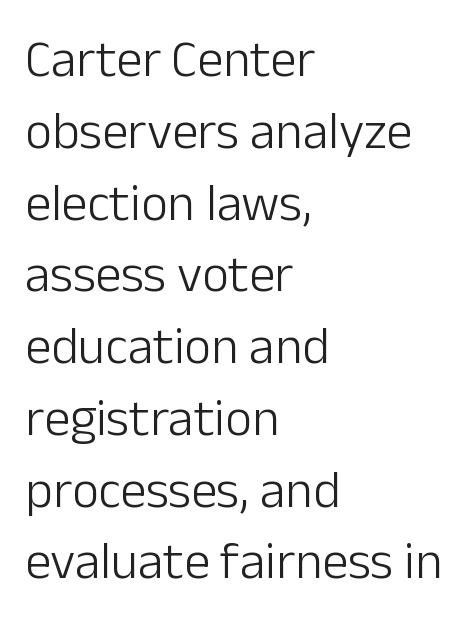
The image shows 52 px light sans-serif type, upright; set left-aligned, normal line spacing (1.38x), normal letter spacing, not underlined; low stroke contrast and a medium x-height.
